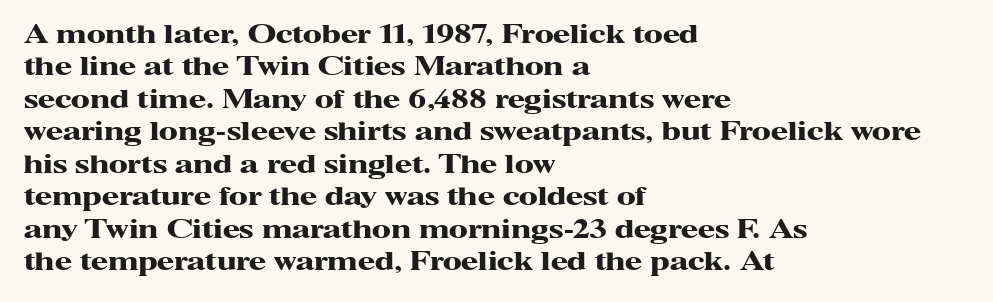
The image shows 25 px bold type, upright; set left-aligned, normal line spacing (1.3x), normal letter spacing, not underlined.
